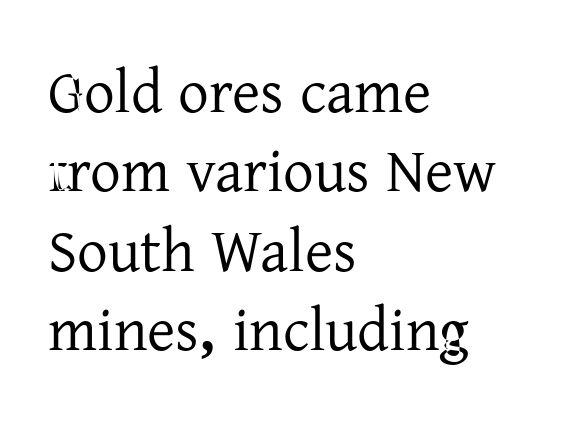
Bare-footed words on every line. Nothing unusual about the tracking: characters are spaced as the font intends. Posture: upright roman. Classification — serif. Each letter keeps its own natural width here, so spacing adapts to shape.
